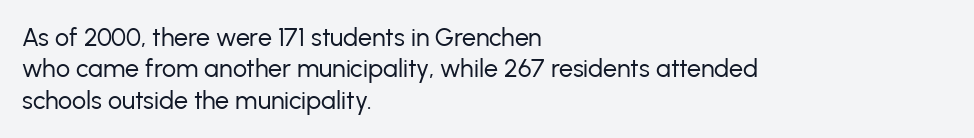
Q: Is the text bold? A: No.
Q: Is the text italic (slanted)? A: No, it is upright.
Q: Is the text underlined? A: No.
Q: How is the paragraph aligned? A: Left-aligned.
Q: Is the spacing between letters normal or unusually wide? A: Normal.
Q: Is the spacing between lines tight, normal or loose? A: Normal.
